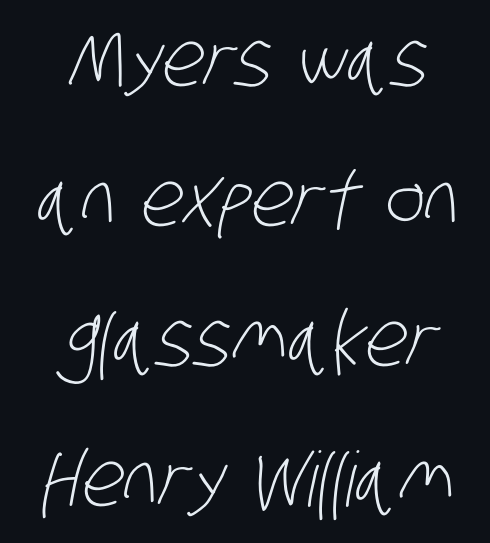
Q: Is the text bold? A: No.
Q: Is the typeface a serif or a sans-serif typeface? A: Sans-serif.
Q: Is the text underlined? A: No.
Q: Is the spacing between letters normal or unusually wide? A: Normal.
Q: Width (condensed, normal, or wide)? A: Condensed.
Q: Stroke contrast? A: Low.
Q: x-height? A: Large.
Q: Monospaced? A: No.
